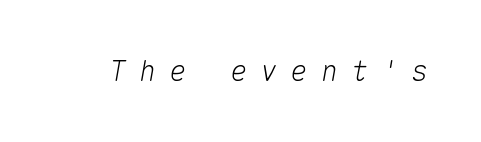
Q: Is the text italic (slanted)? A: Yes, it leans right by about 10 degrees.
Q: Is the text underlined? A: No.
Q: Is the spacing between letters normal or unusually wide? A: Unusually wide.
Q: Width (condensed, normal, or wide)? A: Normal.
Q: Stroke contrast? A: Medium.
Q: x-height? A: Medium.
Q: Monospaced? A: Yes.
